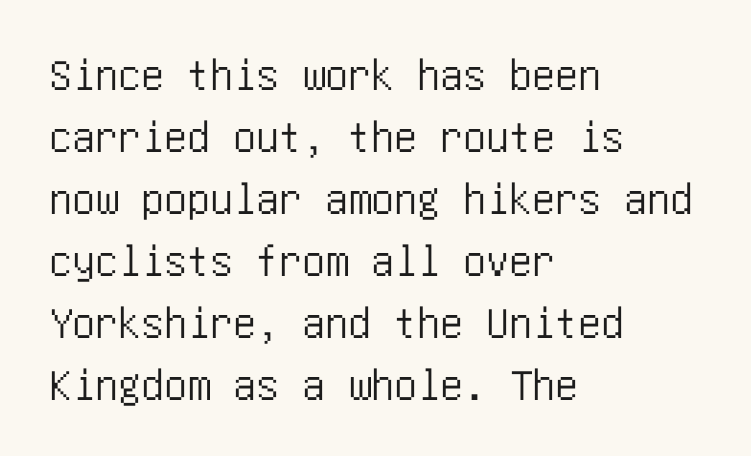
Q: Is the text italic (slanted)? A: No, it is upright.
Q: Is the typeface a serif or a sans-serif typeface? A: Sans-serif.
Q: Is the text underlined? A: No.
Q: How is the paragraph aligned? A: Left-aligned.
Q: Is the spacing between letters normal or unusually wide? A: Normal.
Q: Is the spacing between lines tight, normal or loose? A: Normal.
Q: Width (condensed, normal, or wide)? A: Condensed.
Q: Stroke contrast? A: Low.
Q: x-height? A: Large.
